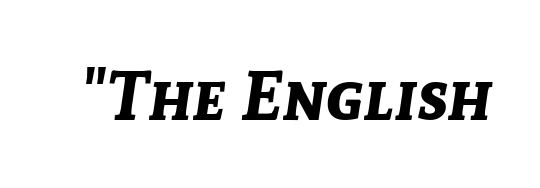
The image shows 69 px bold type, italic (leaning right); set normal letter spacing, not underlined; low stroke contrast and a medium x-height.
